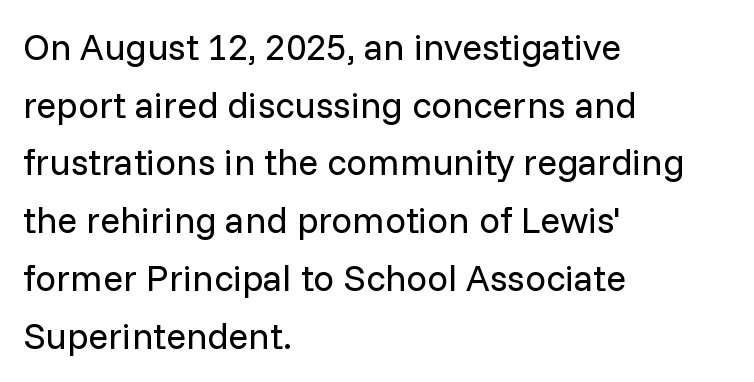
The image shows 37 px regular-weight sans-serif type, upright; set left-aligned, normal line spacing (1.56x), normal letter spacing, not underlined; low stroke contrast and a medium x-height.
